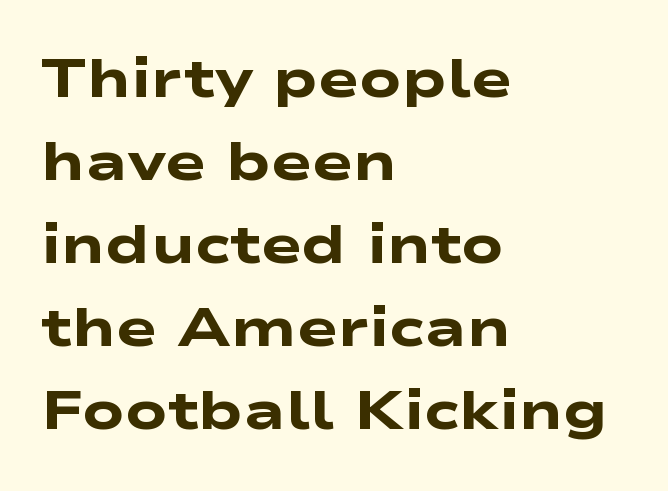
Q: Is the text bold? A: Yes.
Q: Is the typeface a serif or a sans-serif typeface? A: Sans-serif.
Q: Is the text underlined? A: No.
Q: How is the paragraph aligned? A: Left-aligned.
Q: Is the spacing between letters normal or unusually wide? A: Normal.
Q: Is the spacing between lines tight, normal or loose? A: Normal.
Q: Width (condensed, normal, or wide)? A: Wide.
Q: Stroke contrast? A: Low.
Q: x-height? A: Medium.
Q: Monospaced? A: No.
